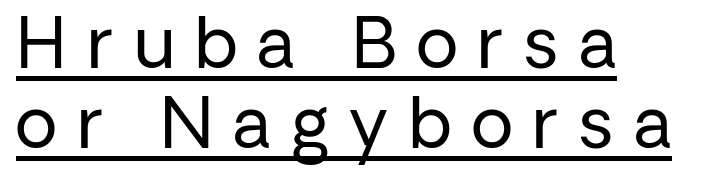
{"serif": "no", "italic": "no", "bold": "no", "weight": "regular", "width": "normal", "stroke_contrast": "low", "x_height": "medium", "monospaced": "no", "underline": "yes", "align": "left", "line_spacing_ratio": 1.16, "letter_spacing": "wide", "letter_spacing_em": 0.3, "glyph_px": 69}
